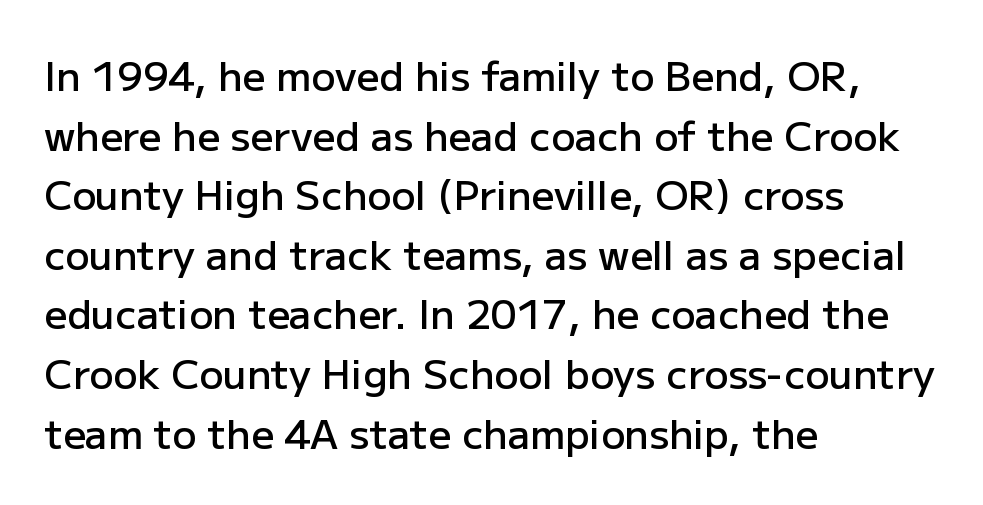
One-word summary of the alignment: left. A typesetter would label this face a sans. Does extra space separate the letters? No, they use regular spacing. Emphasis by weight is partial: semibold. How would I describe the line gaps? Plain and ordinary.
